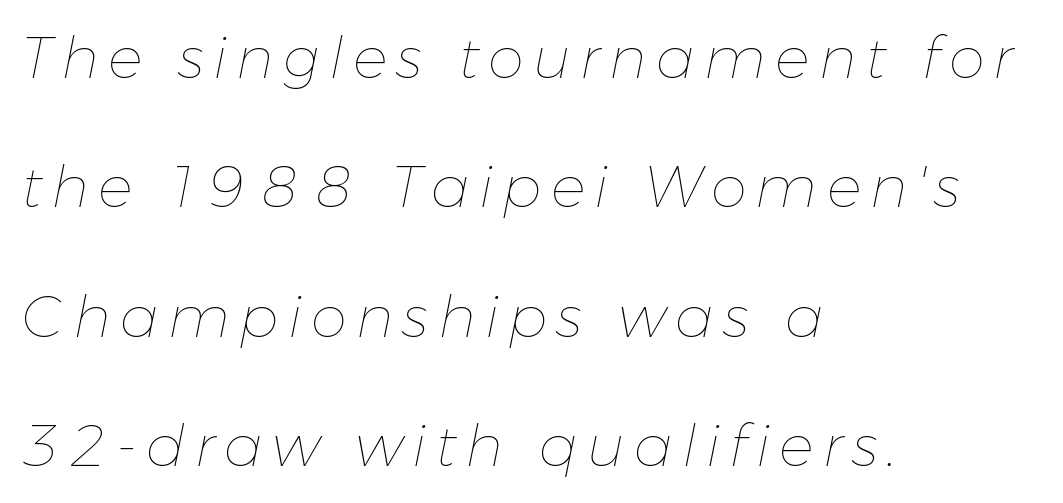
The image shows 58 px thin type, italic (leaning right); set left-aligned, loose line spacing (2.23x), not underlined; low stroke contrast and a medium x-height.
